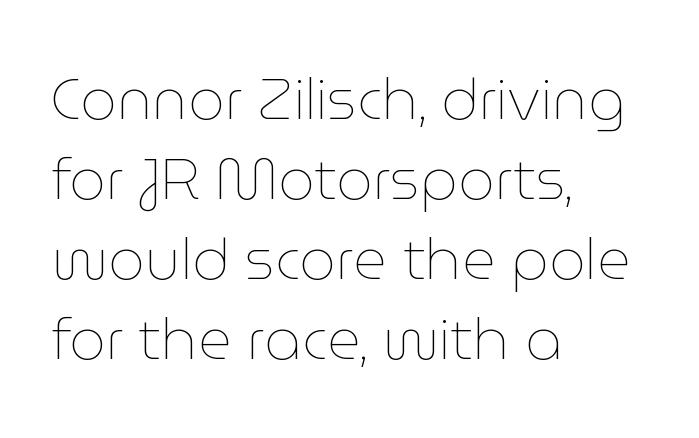
Designer's note — italics off, roman on. This sample is left-justified, so line endings fall wherever the words run out. Tracking value appears to be zero — textbook default spacing. Stems and bowls with no extra thickness — not bold. Bare-footed words on every line.
